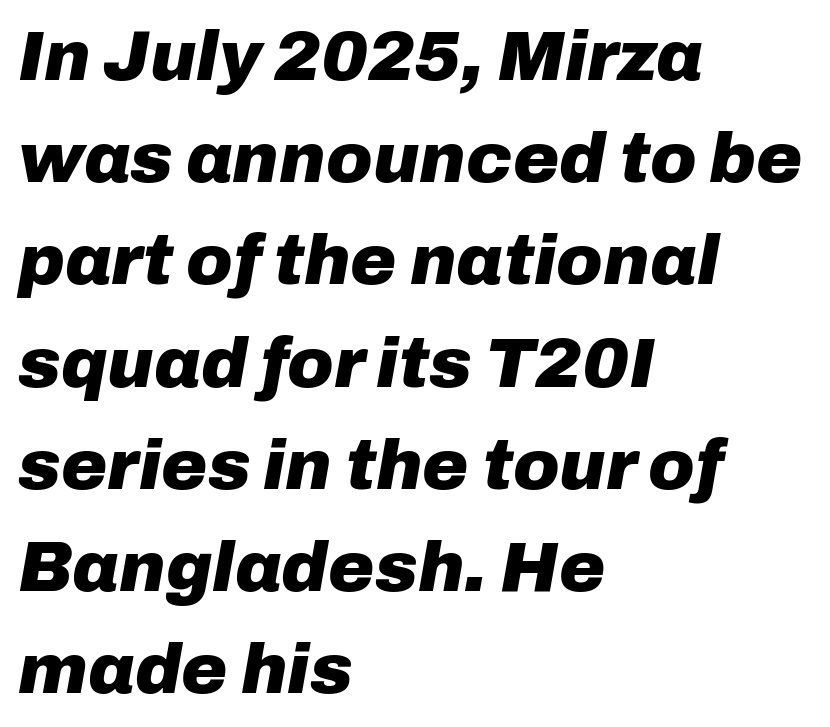
The image shows 70 px heavy type, italic (leaning right); set left-aligned, normal line spacing (1.46x), normal letter spacing, not underlined; low stroke contrast and a medium x-height.
